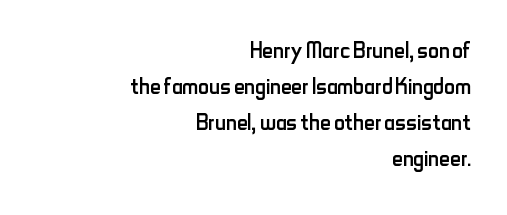
Q: Is the text bold? A: No.
Q: Is the text italic (slanted)? A: No, it is upright.
Q: Is the typeface a serif or a sans-serif typeface? A: Sans-serif.
Q: Is the text underlined? A: No.
Q: How is the paragraph aligned? A: Right-aligned.
Q: Is the spacing between letters normal or unusually wide? A: Normal.
Q: Width (condensed, normal, or wide)? A: Condensed.
Q: Stroke contrast? A: Low.
Q: x-height? A: Small.
Q: Monospaced? A: No.
